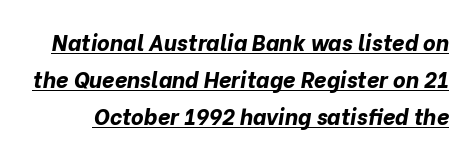
The image shows 22 px bold type, italic (leaning right); set normal line spacing (1.68x), normal letter spacing, underlined.
